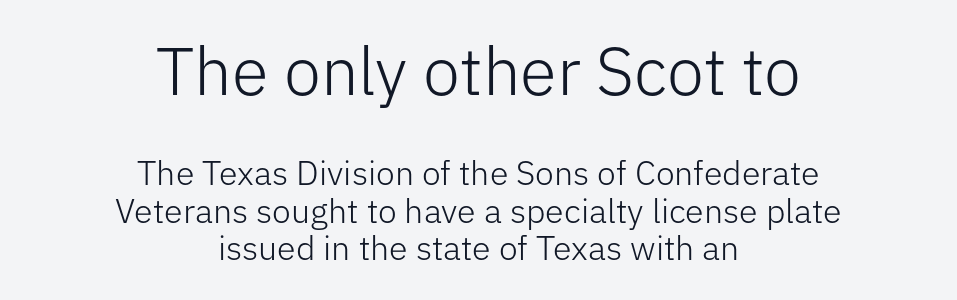
The image shows 67 px light sans-serif type, upright; set centered, tight line spacing (1.1x), normal letter spacing, not underlined; the first (top) block is 1.97x larger; low stroke contrast and a medium x-height.
